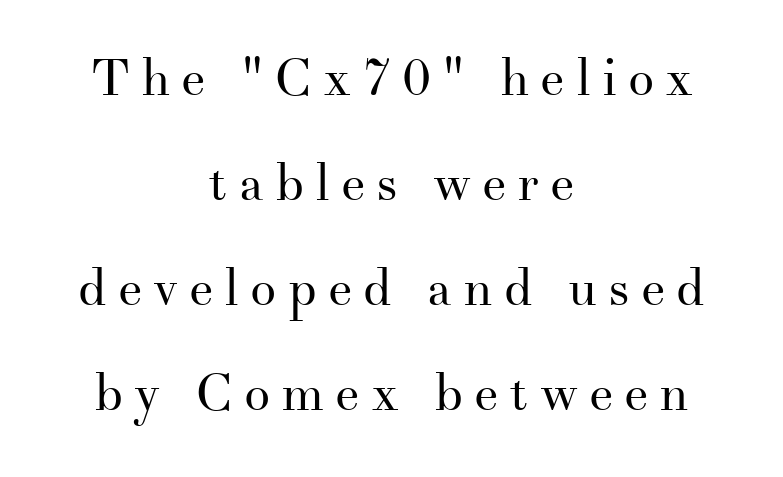
{"serif": "yes", "italic": "no", "bold": "no", "weight": "regular", "width": "normal", "stroke_contrast": "medium", "x_height": "small", "monospaced": "no", "underline": "no", "align": "center", "line_spacing": "loose", "line_spacing_ratio": 2.02, "letter_spacing": "wide", "letter_spacing_em": 0.21, "glyph_px": 52}
